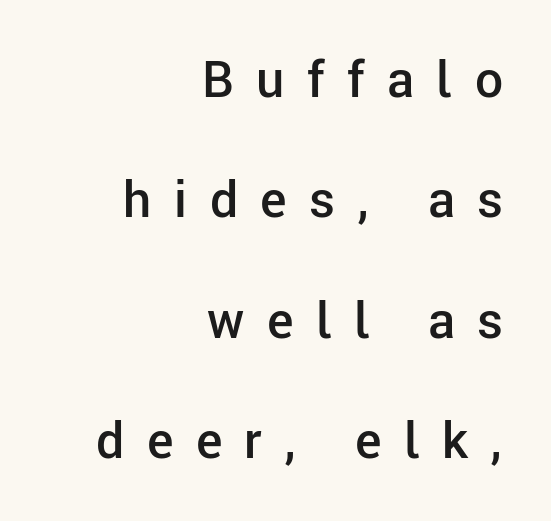
{"serif": "no", "italic": "no", "bold": "semi", "weight": "semibold", "width": "normal", "stroke_contrast": "low", "x_height": "medium", "monospaced": "no", "underline": "no", "align": "right", "line_spacing": "loose", "line_spacing_ratio": 2.41, "letter_spacing": "wide", "letter_spacing_em": 0.45, "glyph_px": 50}
